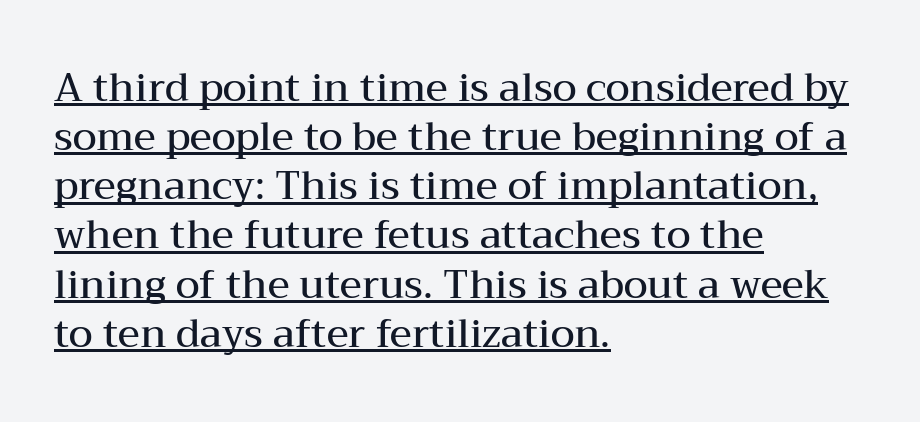
Q: Is the text bold? A: Semi-bold.
Q: Is the text italic (slanted)? A: No, it is upright.
Q: Is the typeface a serif or a sans-serif typeface? A: Serif.
Q: Is the text underlined? A: Yes.
Q: How is the paragraph aligned? A: Left-aligned.
Q: Is the spacing between letters normal or unusually wide? A: Normal.
Q: Is the spacing between lines tight, normal or loose? A: Normal.
Q: Width (condensed, normal, or wide)? A: Wide.
Q: Stroke contrast? A: Medium.
Q: x-height? A: Medium.
Q: Monospaced? A: No.
